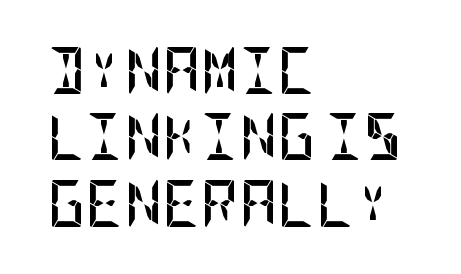
Q: Is the text bold? A: Yes.
Q: Is the text italic (slanted)? A: No, it is upright.
Q: Is the typeface a serif or a sans-serif typeface? A: Sans-serif.
Q: Is the text underlined? A: No.
Q: How is the paragraph aligned? A: Left-aligned.
Q: Is the spacing between letters normal or unusually wide? A: Normal.
Q: Is the spacing between lines tight, normal or loose? A: Normal.
Q: Width (condensed, normal, or wide)? A: Condensed.
Q: Stroke contrast? A: Low.
Q: x-height? A: Large.
